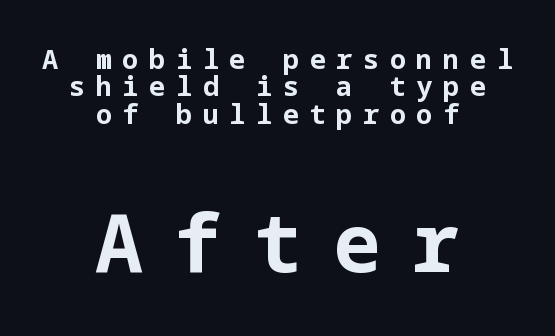
{"serif": "no", "italic": "no", "bold": "yes", "weight": "bold", "width": "normal", "stroke_contrast": "low", "x_height": "medium", "underline": "no", "align": "center", "line_spacing": "tight", "line_spacing_ratio": 1.01, "letter_spacing": "wide", "letter_spacing_em": 0.39, "larger_block": "second", "size_ratio": 2.96, "glyph_px": 80}
